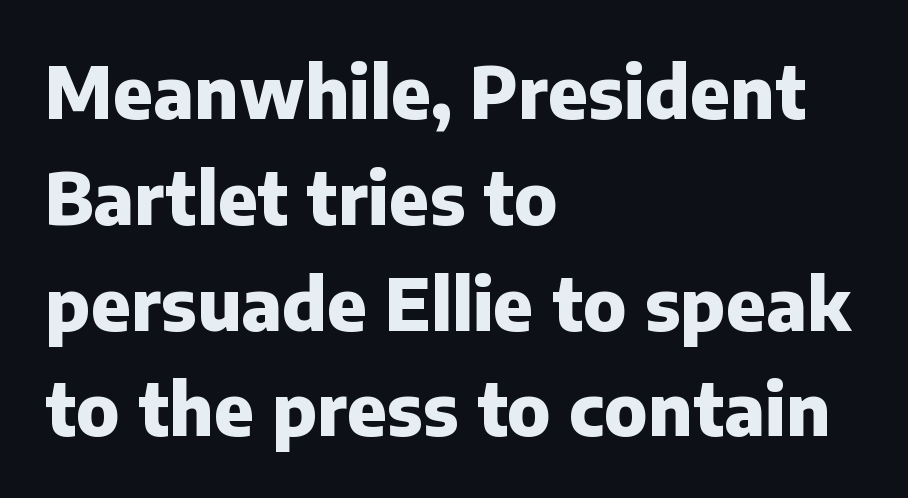
Q: Is the text bold? A: Yes.
Q: Is the text italic (slanted)? A: No, it is upright.
Q: Is the typeface a serif or a sans-serif typeface? A: Sans-serif.
Q: Is the text underlined? A: No.
Q: How is the paragraph aligned? A: Left-aligned.
Q: Is the spacing between letters normal or unusually wide? A: Normal.
Q: Is the spacing between lines tight, normal or loose? A: Normal.
Q: Width (condensed, normal, or wide)? A: Normal.
Q: Stroke contrast? A: Low.
Q: x-height? A: Medium.
Q: Monospaced? A: No.
